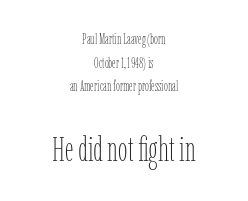
If you squint, the bottom block still reads clearly — it's the larger of the two. The typeface has the unassuming heft of standard copy or less. What stands out about the letter spacing? Nothing — it is the standard amount. The passage shown is typed in a proportional face where columns would drift. It's the straight-up-and-down kind of type.
